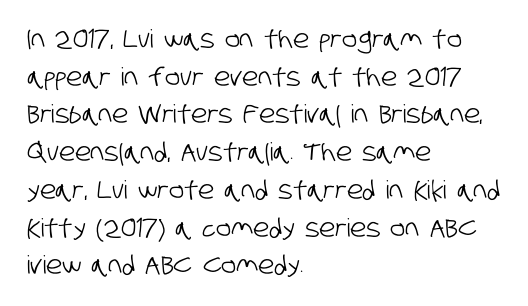
Q: Is the text underlined? A: No.
Q: How is the paragraph aligned? A: Left-aligned.
Q: Is the spacing between letters normal or unusually wide? A: Normal.
Q: Is the spacing between lines tight, normal or loose? A: Normal.
